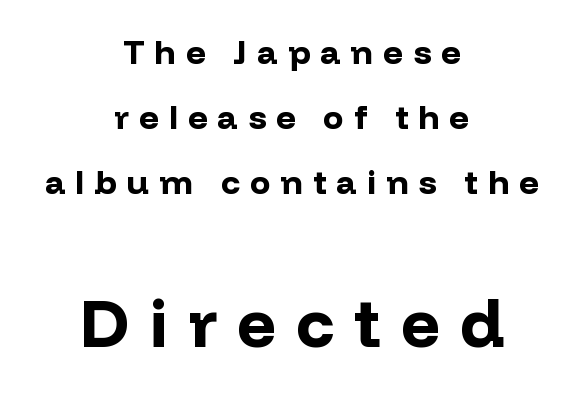
Q: Is the text bold? A: Yes.
Q: Is the text italic (slanted)? A: No, it is upright.
Q: Is the typeface a serif or a sans-serif typeface? A: Sans-serif.
Q: Is the text underlined? A: No.
Q: How is the paragraph aligned? A: Centered.
Q: Is the spacing between letters normal or unusually wide? A: Unusually wide.
Q: Is the spacing between lines tight, normal or loose? A: Loose.
Q: Which block of text is set in a larger size, the first (top) or the second (bottom)? A: The second (bottom) one.
Q: Width (condensed, normal, or wide)? A: Normal.
Q: Stroke contrast? A: Low.
Q: x-height? A: Medium.
Q: Monospaced? A: No.
